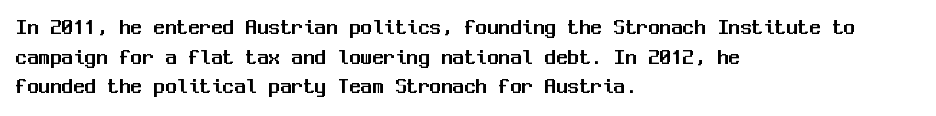
{"italic": "no", "underline": "no", "align": "left", "line_spacing": "normal", "line_spacing_ratio": 1.29, "letter_spacing": "normal", "letter_spacing_em": 0.0, "glyph_px": 23}
